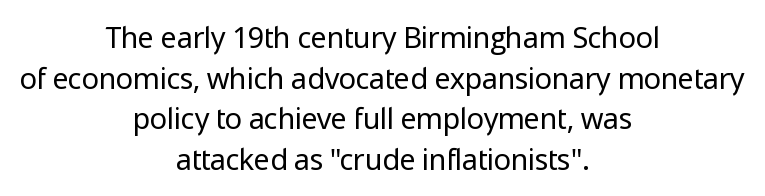
The image shows 29 px regular-weight sans-serif type, upright; set centered, normal line spacing (1.4x), normal letter spacing, not underlined; low stroke contrast and a medium x-height.
